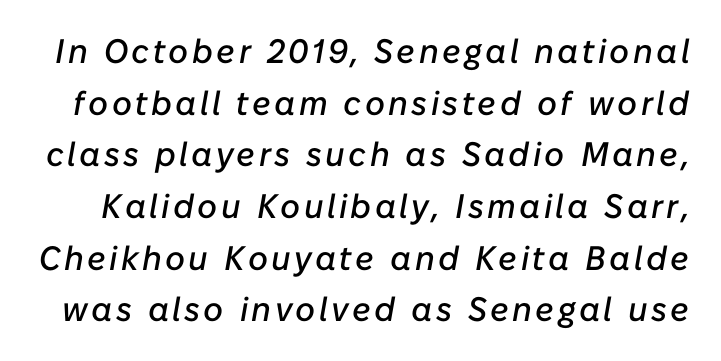
{"italic": "yes", "lean": "right", "slant_degrees": 10, "width": "normal", "stroke_contrast": "low", "x_height": "medium", "monospaced": "no", "underline": "no", "line_spacing": "normal", "line_spacing_ratio": 1.52, "glyph_px": 34}
